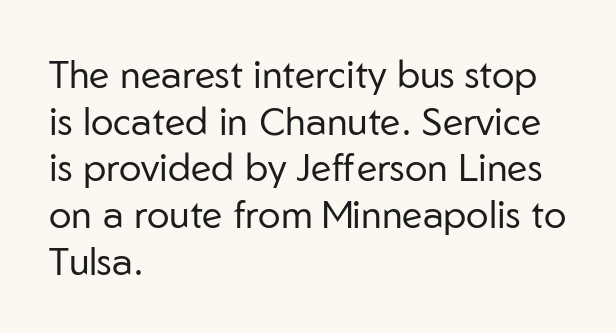
The horizontal fit of the characters is conventional and even. On a weight scale, this lands at 450 or below. The letters carry no serifs — their stems end cleanly without finishing strokes. The text block is weighted toward the left margin, trailing off unevenly rightward. Check under the words: just untouched page. The typography opts for an upright posture over an oblique one.
